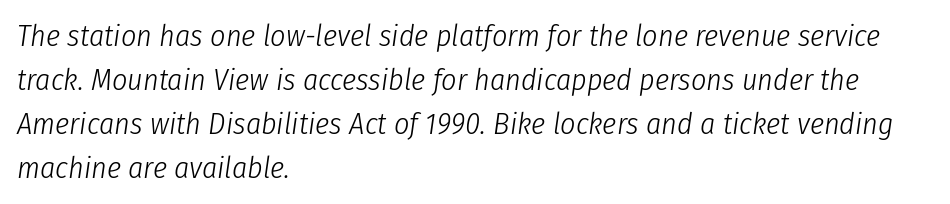
Ink coverage per letter is moderate at most. Only glyphs here, with clear space below each row. The passage is arranged the way most books set body copy — flush left. Each letter keeps its own natural width here, so spacing adapts to shape. Is the letter spacing exaggerated? No — it looks like the ordinary default. Horizontal bands of white between lines are of average thickness.
